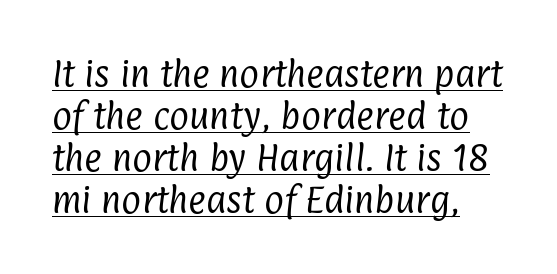
Q: Is the text bold? A: No.
Q: Is the typeface a serif or a sans-serif typeface? A: Sans-serif.
Q: Is the text underlined? A: Yes.
Q: How is the paragraph aligned? A: Left-aligned.
Q: Is the spacing between letters normal or unusually wide? A: Normal.
Q: Is the spacing between lines tight, normal or loose? A: Normal.
Q: Width (condensed, normal, or wide)? A: Condensed.
Q: Stroke contrast? A: Low.
Q: x-height? A: Medium.
Q: Monospaced? A: No.
